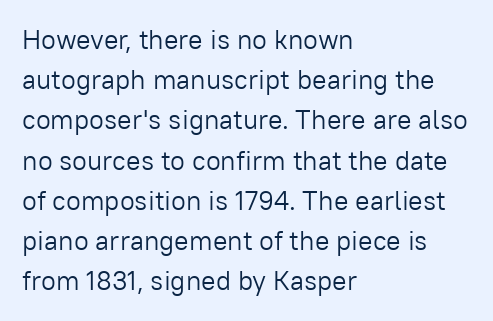
The paragraph shown leans on its left margin. Has an underline been added? It has not. The font's upright variant was chosen for this text. The cut favours lightness, reaching ordinary text weight at its darkest.
